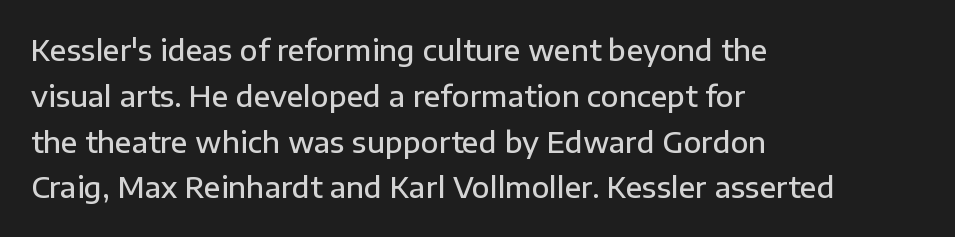
{"serif": "no", "italic": "no", "bold": "semi", "weight": "semibold", "width": "normal", "stroke_contrast": "low", "x_height": "medium", "monospaced": "no", "underline": "no", "align": "left", "line_spacing": "normal", "line_spacing_ratio": 1.58, "letter_spacing": "normal", "letter_spacing_em": 0.0, "glyph_px": 29}
